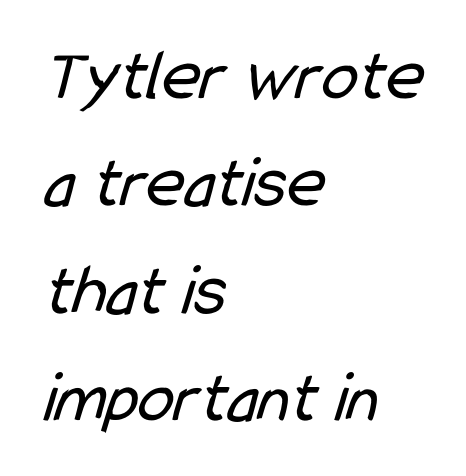
The image shows 73 px regular-weight, condensed sans-serif type; set left-aligned, normal line spacing (1.47x), normal letter spacing, not underlined; low stroke contrast and a medium x-height.
